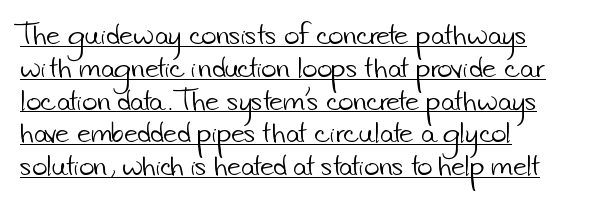
Q: Is the text bold? A: No.
Q: Is the text underlined? A: Yes.
Q: How is the paragraph aligned? A: Left-aligned.
Q: Is the spacing between letters normal or unusually wide? A: Normal.
Q: Is the spacing between lines tight, normal or loose? A: Normal.
